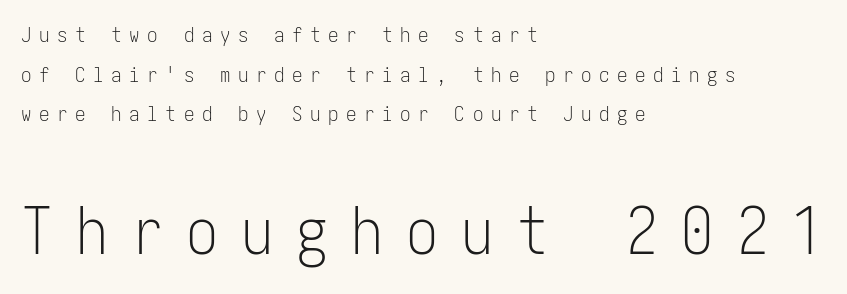
{"serif": "no", "italic": "no", "bold": "no", "weight": "light", "width": "condensed", "stroke_contrast": "low", "x_height": "medium", "underline": "no", "align": "left", "line_spacing_ratio": 1.89, "letter_spacing": "wide", "letter_spacing_em": 0.36, "larger_block": "second", "size_ratio": 3.05, "glyph_px": 64}
